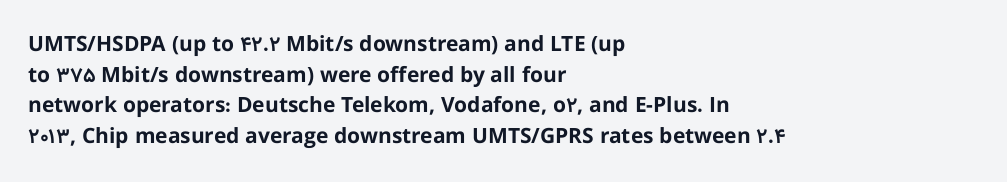
Q: Is the text bold? A: Yes.
Q: Is the text italic (slanted)? A: No, it is upright.
Q: Is the text underlined? A: No.
Q: How is the paragraph aligned? A: Left-aligned.
Q: Is the spacing between letters normal or unusually wide? A: Normal.
Q: Is the spacing between lines tight, normal or loose? A: Normal.
